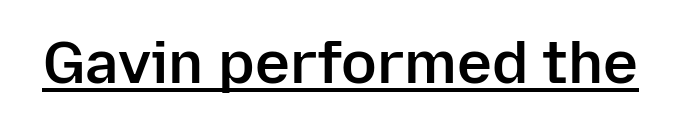
The image shows 59 px semibold sans-serif type, upright; set normal letter spacing, underlined; low stroke contrast and a medium x-height.
